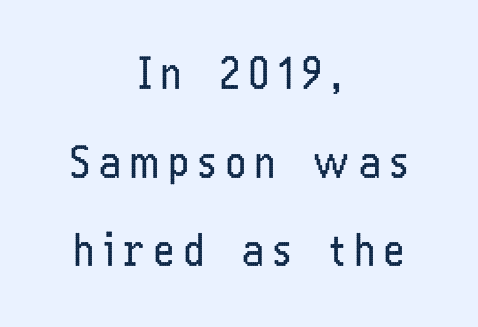
{"serif": "no", "italic": "no", "bold": "no", "weight": "regular", "width": "condensed", "stroke_contrast": "low", "x_height": "medium", "monospaced": "no", "underline": "no", "align": "center", "line_spacing": "loose", "line_spacing_ratio": 2.06, "letter_spacing": "wide", "letter_spacing_em": 0.22, "glyph_px": 43}
